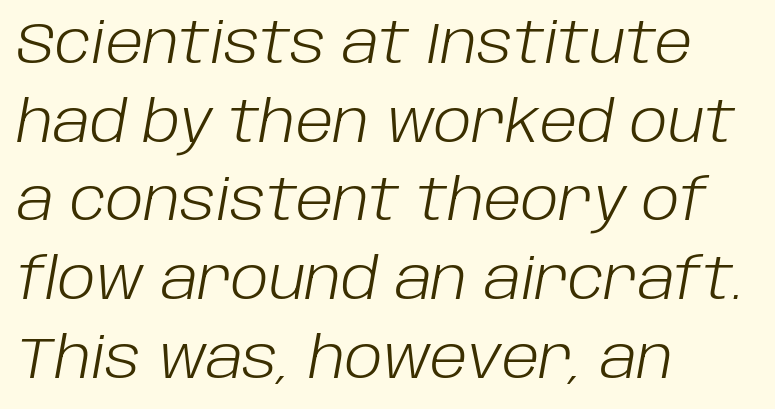
The face used here is rendered with its standard letterfit. The block of text has a typical density, with ordinary space between rows. Casual observation: everything's shoved over to the left. The space directly below the letters is spotless. Each letter keeps its own natural width here, so spacing adapts to shape. Weight: not bold — regular or lighter.
